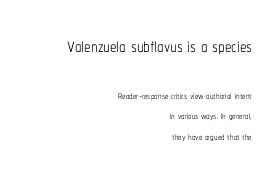
The passage shown begins with its larger block and ends with its smaller one. Descenders hang freely into open space. The font's upright variant was chosen for this text. The rows are spaced the way most documents space them.
